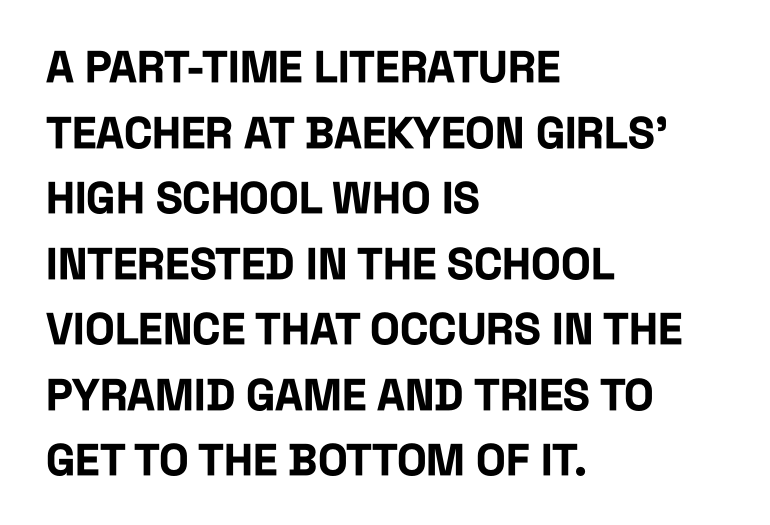
The image shows 44 px bold, condensed sans-serif type, upright; set left-aligned, normal line spacing (1.49x), normal letter spacing, not underlined; low stroke contrast and a large x-height.
